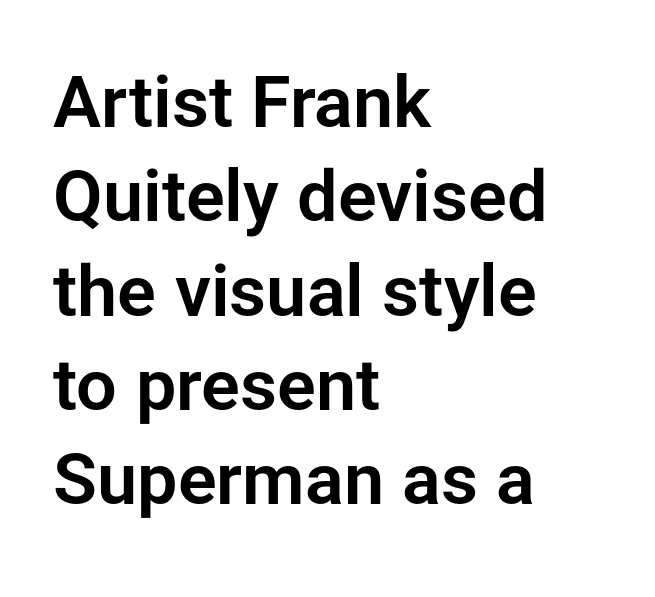
Q: Is the text italic (slanted)? A: No, it is upright.
Q: Is the typeface a serif or a sans-serif typeface? A: Sans-serif.
Q: Is the text underlined? A: No.
Q: How is the paragraph aligned? A: Left-aligned.
Q: Is the spacing between letters normal or unusually wide? A: Normal.
Q: Is the spacing between lines tight, normal or loose? A: Normal.
Q: Width (condensed, normal, or wide)? A: Normal.
Q: Stroke contrast? A: Low.
Q: x-height? A: Medium.
Q: Monospaced? A: No.
